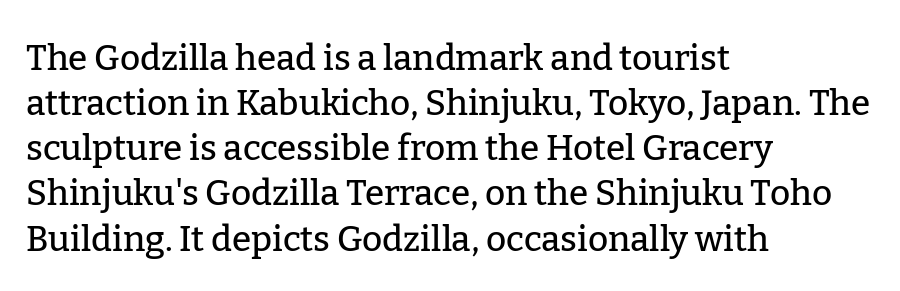
Q: Is the text italic (slanted)? A: No, it is upright.
Q: Is the typeface a serif or a sans-serif typeface? A: Serif.
Q: Is the text underlined? A: No.
Q: How is the paragraph aligned? A: Left-aligned.
Q: Is the spacing between letters normal or unusually wide? A: Normal.
Q: Is the spacing between lines tight, normal or loose? A: Normal.
Q: Width (condensed, normal, or wide)? A: Normal.
Q: Stroke contrast? A: Low.
Q: x-height? A: Medium.
Q: Monospaced? A: No.
